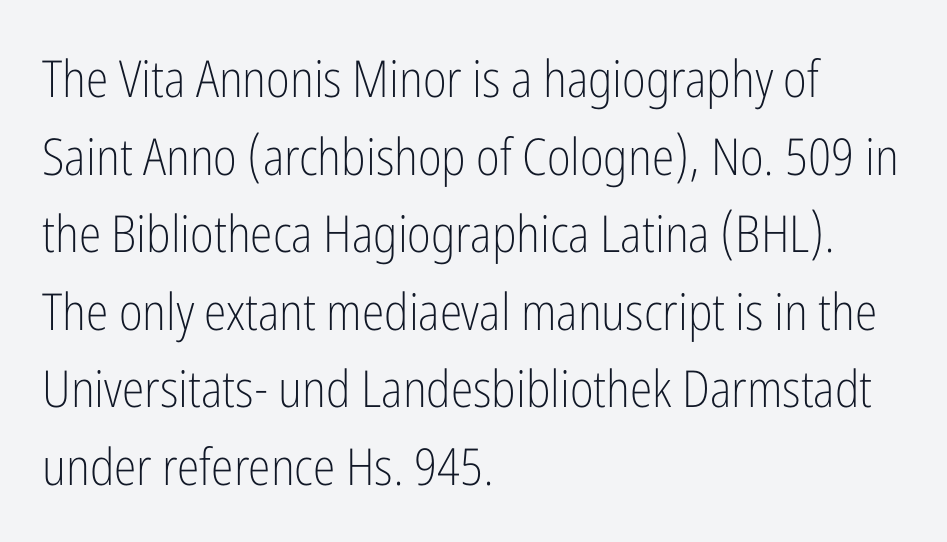
{"serif": "no", "italic": "no", "bold": "no", "weight": "light", "width": "condensed", "stroke_contrast": "low", "x_height": "medium", "monospaced": "no", "underline": "no", "align": "left", "line_spacing": "normal", "line_spacing_ratio": 1.52, "letter_spacing": "normal", "letter_spacing_em": 0.0, "glyph_px": 51}
